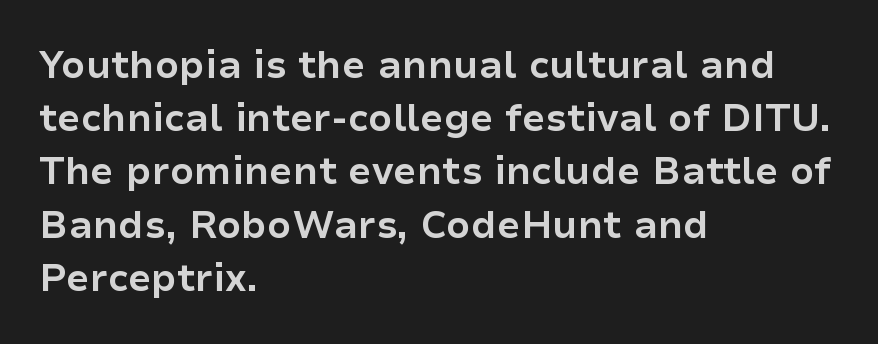
Q: Is the text bold? A: Yes.
Q: Is the text italic (slanted)? A: No, it is upright.
Q: Is the typeface a serif or a sans-serif typeface? A: Sans-serif.
Q: Is the text underlined? A: No.
Q: How is the paragraph aligned? A: Left-aligned.
Q: Is the spacing between letters normal or unusually wide? A: Normal.
Q: Is the spacing between lines tight, normal or loose? A: Normal.
Q: Width (condensed, normal, or wide)? A: Normal.
Q: Stroke contrast? A: Low.
Q: x-height? A: Medium.
Q: Monospaced? A: No.
